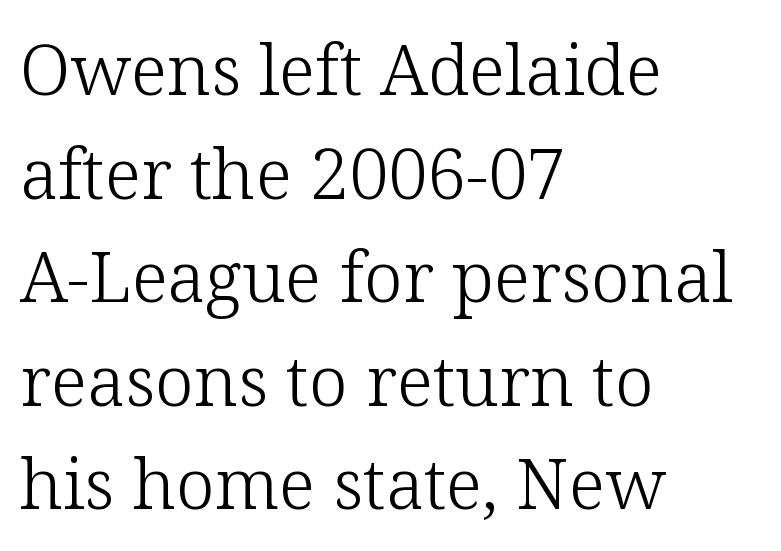
Is this a fixed-width face? No — the glyphs have proportional, varying widths. Is there any slant? The stems are plumb. The compositor pushed each line to the left boundary. Lines of text with bare space underneath. Each stroke keeps to a modest, everyday thickness or less. Whoever set this chose a conventional vertical rhythm.
